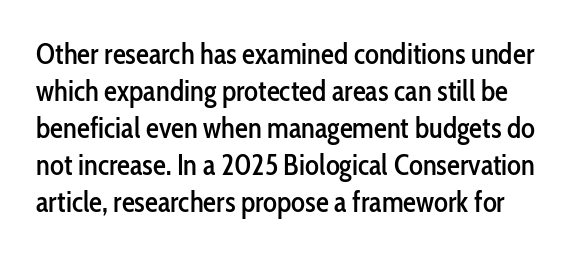
{"serif": "no", "italic": "no", "width": "condensed", "stroke_contrast": "low", "x_height": "medium", "monospaced": "no", "underline": "no", "line_spacing": "normal", "line_spacing_ratio": 1.28, "letter_spacing": "normal", "letter_spacing_em": 0.0, "glyph_px": 29}
